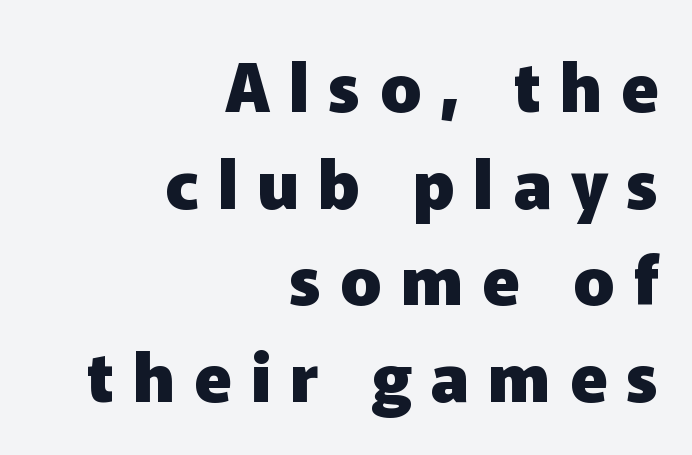
{"serif": "no", "italic": "no", "bold": "yes", "weight": "heavy", "width": "normal", "stroke_contrast": "low", "x_height": "medium", "monospaced": "no", "underline": "no", "align": "right", "line_spacing": "normal", "line_spacing_ratio": 1.42, "letter_spacing": "wide", "letter_spacing_em": 0.28, "glyph_px": 68}
